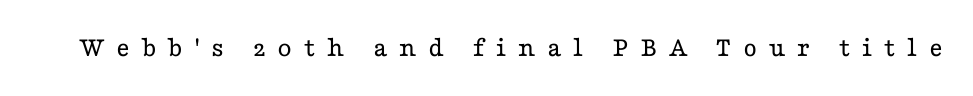
Do the characters align in a grid? No, the font is proportional. Observe the wide spacing: letters keep a clear distance from each other. Lines of text with bare space underneath. Observe the serifs anchoring each vertical stroke in this sample. Stroke mass is kept to a normal reading level or below.
